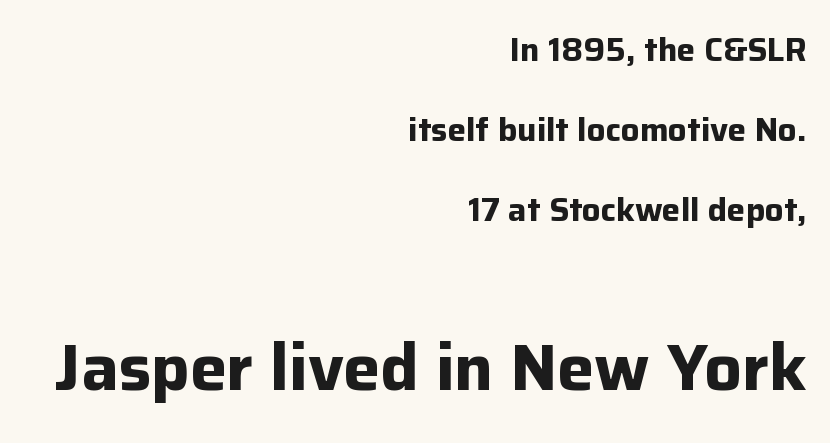
Q: Is the text bold? A: Yes.
Q: Is the text italic (slanted)? A: No, it is upright.
Q: Is the typeface a serif or a sans-serif typeface? A: Sans-serif.
Q: Is the text underlined? A: No.
Q: How is the paragraph aligned? A: Right-aligned.
Q: Is the spacing between letters normal or unusually wide? A: Normal.
Q: Is the spacing between lines tight, normal or loose? A: Loose.
Q: Which block of text is set in a larger size, the first (top) or the second (bottom)? A: The second (bottom) one.
Q: Width (condensed, normal, or wide)? A: Normal.
Q: Stroke contrast? A: Low.
Q: x-height? A: Medium.
Q: Monospaced? A: No.
